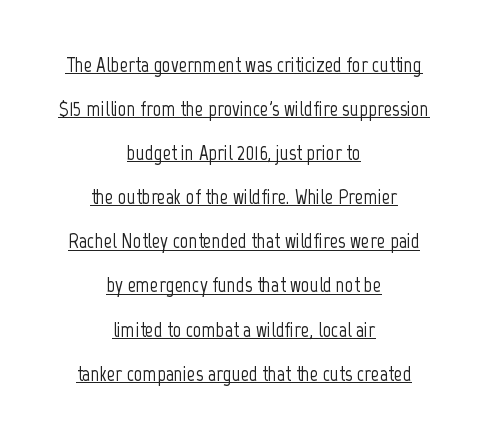
{"italic": "no", "underline": "yes", "align": "center", "line_spacing": "loose", "line_spacing_ratio": 2.1, "letter_spacing": "normal", "letter_spacing_em": 0.0, "glyph_px": 21}
